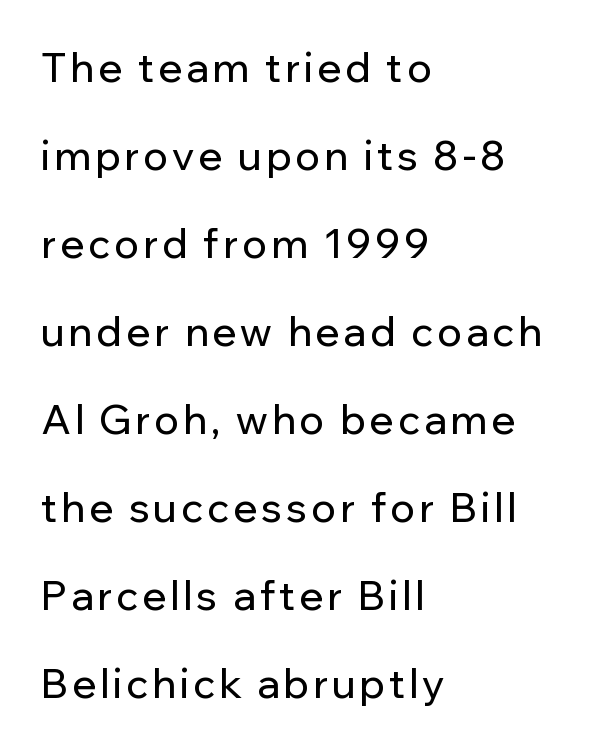
Q: Is the text italic (slanted)? A: No, it is upright.
Q: Is the typeface a serif or a sans-serif typeface? A: Sans-serif.
Q: Is the text underlined? A: No.
Q: How is the paragraph aligned? A: Left-aligned.
Q: Is the spacing between lines tight, normal or loose? A: Loose.
Q: Width (condensed, normal, or wide)? A: Normal.
Q: Stroke contrast? A: Low.
Q: x-height? A: Medium.
Q: Monospaced? A: No.
